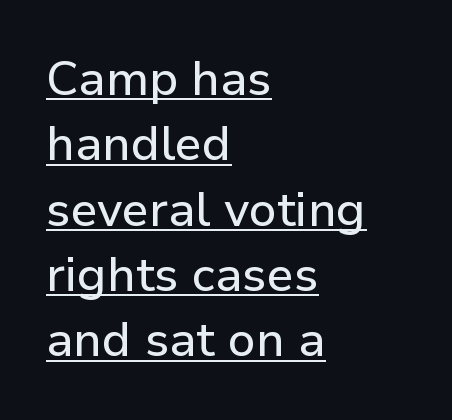
Words appear dense and cohesive because spacing is normal. I'd call this a sans setting — the letters go barefoot. The specimen includes a rule beneath the text block's lines. When letters stand straight like this, we call the style roman or upright.
